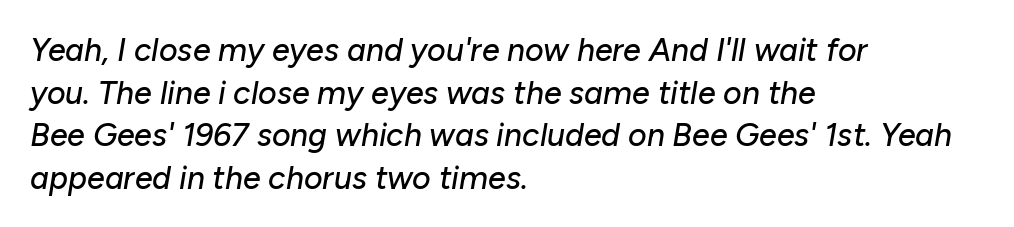
The image shows 32 px text type, italic (leaning right); set left-aligned, normal line spacing (1.33x), normal letter spacing, not underlined; low stroke contrast and a medium x-height.
